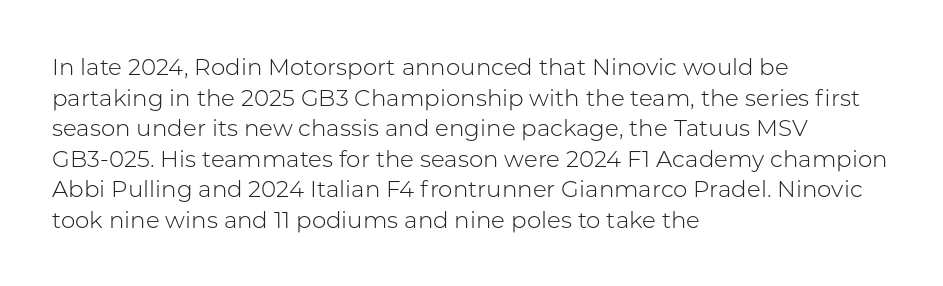
The image shows 23 px text type, upright; set left-aligned, normal line spacing (1.33x), normal letter spacing, not underlined.
